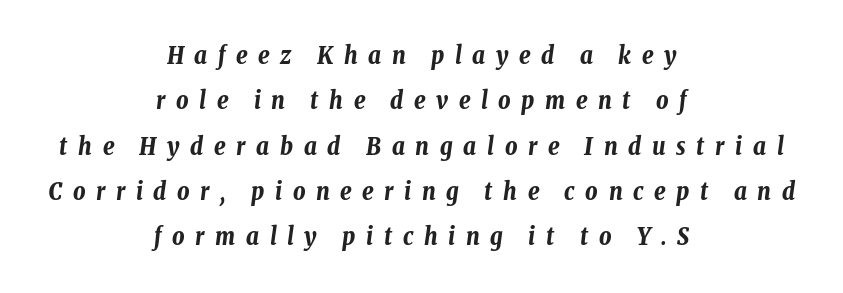
Q: Is the text bold? A: Yes.
Q: Is the text italic (slanted)? A: Yes, it leans right by about 8 degrees.
Q: Is the text underlined? A: No.
Q: How is the paragraph aligned? A: Centered.
Q: Is the spacing between letters normal or unusually wide? A: Unusually wide.
